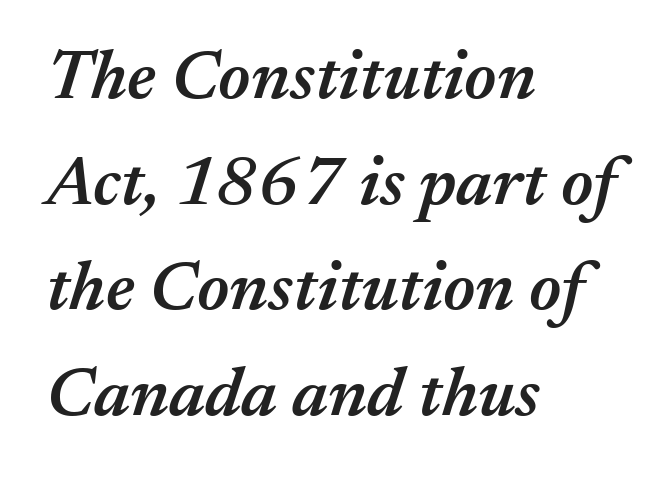
Q: Is the text bold? A: Semi-bold.
Q: Is the text italic (slanted)? A: Yes, it leans right by about 17 degrees.
Q: Is the text underlined? A: No.
Q: How is the paragraph aligned? A: Left-aligned.
Q: Is the spacing between letters normal or unusually wide? A: Normal.
Q: Is the spacing between lines tight, normal or loose? A: Normal.
Q: Width (condensed, normal, or wide)? A: Normal.
Q: Stroke contrast? A: Medium.
Q: x-height? A: Medium.
Q: Monospaced? A: No.
